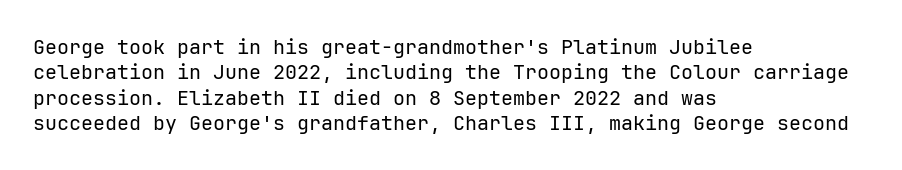
{"italic": "no", "bold": "no", "underline": "no", "align": "left", "line_spacing": "normal", "line_spacing_ratio": 1.27, "letter_spacing": "normal", "letter_spacing_em": 0.0, "glyph_px": 20}
